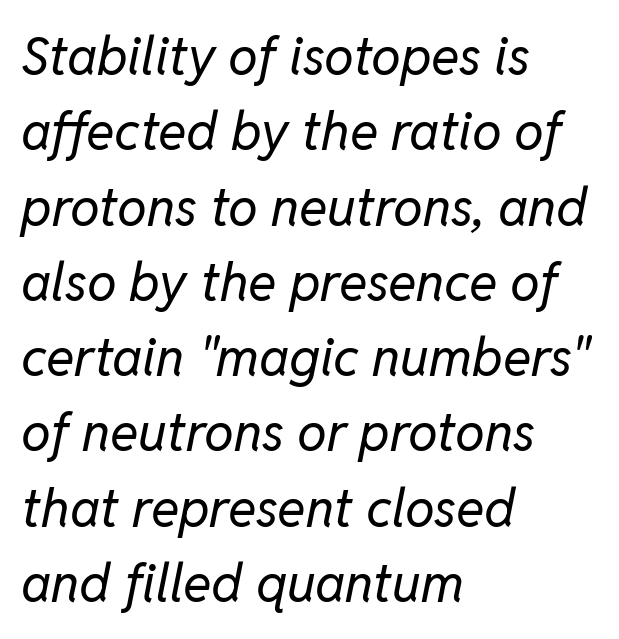
The text carries the slant typical of an italic or oblique font. Letter spacing: default. The paragraph has a hard left edge and a soft right edge. Type without underlining. Note the varied advance widths — an 'i' is clearly narrower than an 'm'. Is there much room between lines? A standard amount, neither cramped nor airy.
